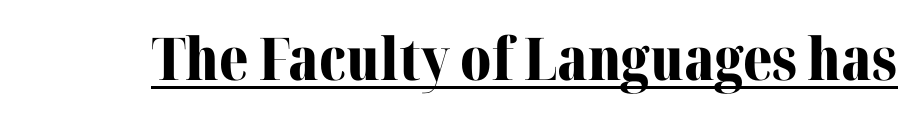
The image shows 59 px bold serif type, upright; set normal letter spacing, underlined; medium stroke contrast and a medium x-height.
